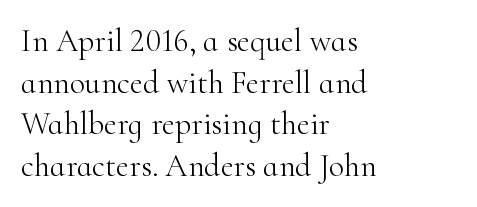
Q: Is the text bold? A: No.
Q: Is the text italic (slanted)? A: No, it is upright.
Q: Is the typeface a serif or a sans-serif typeface? A: Serif.
Q: Is the text underlined? A: No.
Q: How is the paragraph aligned? A: Left-aligned.
Q: Is the spacing between letters normal or unusually wide? A: Normal.
Q: Is the spacing between lines tight, normal or loose? A: Normal.
Q: Width (condensed, normal, or wide)? A: Normal.
Q: Stroke contrast? A: High.
Q: x-height? A: Small.
Q: Monospaced? A: No.
